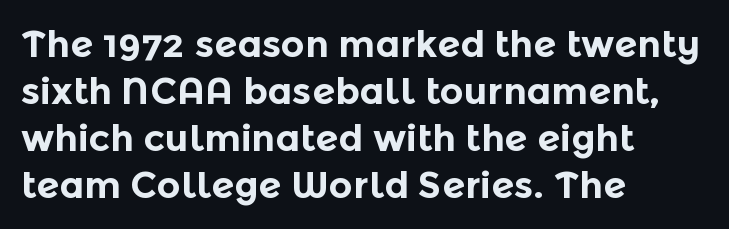
The image shows 37 px bold sans-serif type, upright; set left-aligned, normal line spacing (1.27x), normal letter spacing, not underlined; a medium x-height.
